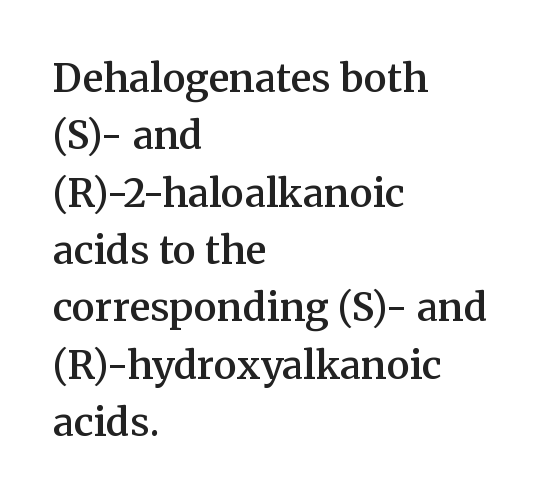
The image shows 39 px semibold serif type, upright; set left-aligned, normal line spacing (1.47x), normal letter spacing, not underlined; medium stroke contrast and a medium x-height.
